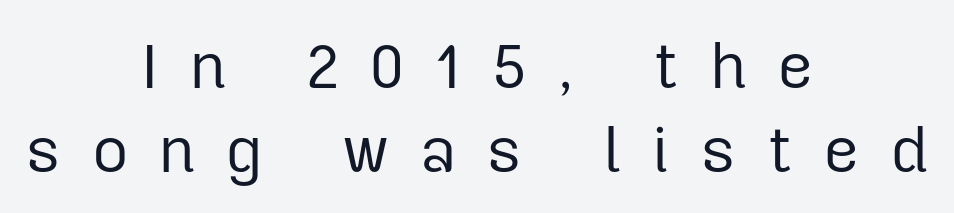
Q: Is the text bold? A: No.
Q: Is the text italic (slanted)? A: No, it is upright.
Q: Is the typeface a serif or a sans-serif typeface? A: Sans-serif.
Q: Is the text underlined? A: No.
Q: How is the paragraph aligned? A: Centered.
Q: Is the spacing between letters normal or unusually wide? A: Unusually wide.
Q: Is the spacing between lines tight, normal or loose? A: Normal.
Q: Width (condensed, normal, or wide)? A: Normal.
Q: Stroke contrast? A: Low.
Q: x-height? A: Medium.
Q: Monospaced? A: No.
